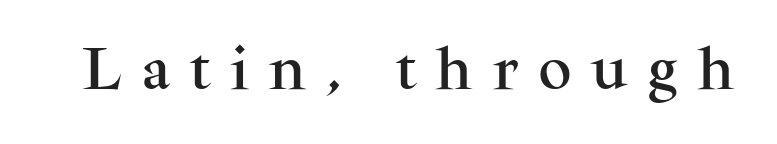
The image shows 46 px serif type, upright; set unusually wide letter spacing (+0.44 em), not underlined; medium stroke contrast and a medium x-height.
